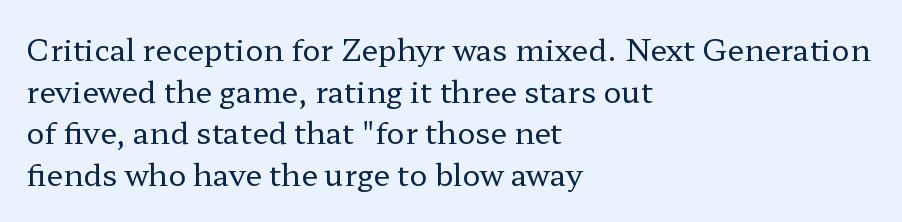
Q: Is the text bold? A: No.
Q: Is the text italic (slanted)? A: No, it is upright.
Q: Is the typeface a serif or a sans-serif typeface? A: Serif.
Q: Is the text underlined? A: No.
Q: How is the paragraph aligned? A: Left-aligned.
Q: Is the spacing between letters normal or unusually wide? A: Normal.
Q: Is the spacing between lines tight, normal or loose? A: Normal.
Q: Width (condensed, normal, or wide)? A: Wide.
Q: Stroke contrast? A: Low.
Q: x-height? A: Medium.
Q: Monospaced? A: No.
